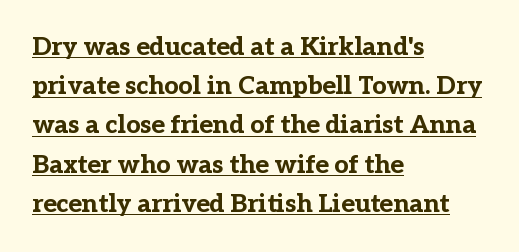
Q: Is the text bold? A: Yes.
Q: Is the text italic (slanted)? A: No, it is upright.
Q: Is the text underlined? A: Yes.
Q: How is the paragraph aligned? A: Left-aligned.
Q: Is the spacing between letters normal or unusually wide? A: Normal.
Q: Is the spacing between lines tight, normal or loose? A: Normal.
